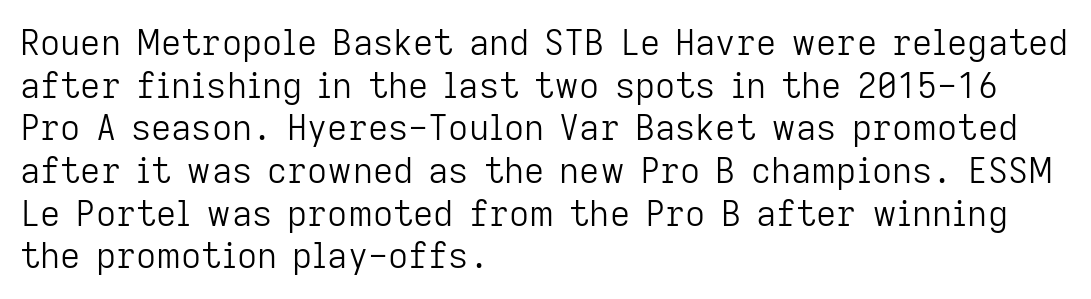
Q: Is the text bold? A: No.
Q: Is the text italic (slanted)? A: No, it is upright.
Q: Is the typeface a serif or a sans-serif typeface? A: Sans-serif.
Q: Is the text underlined? A: No.
Q: How is the paragraph aligned? A: Left-aligned.
Q: Is the spacing between letters normal or unusually wide? A: Normal.
Q: Width (condensed, normal, or wide)? A: Normal.
Q: Stroke contrast? A: Low.
Q: x-height? A: Medium.
Q: Monospaced? A: No.
